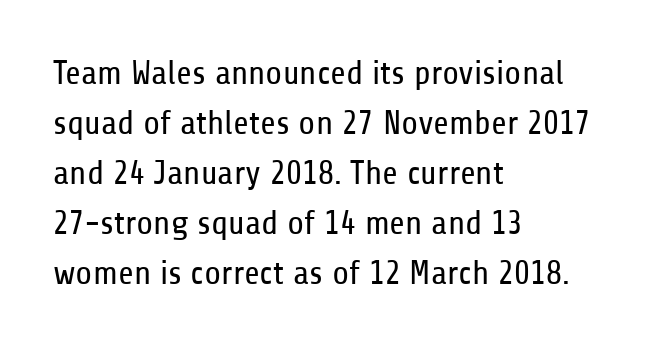
Check where the strokes stop: nothing finishes them off — pure sans. Does the copy run flush right? No — it runs flush left. The designer left line spacing at the default. Nobody drew a line under any word here. Each stroke keeps to a modest, everyday thickness or less.
